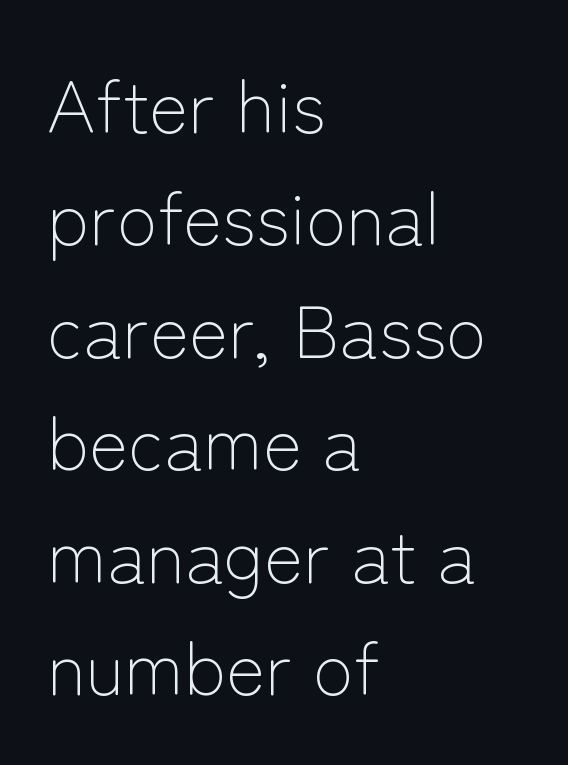
Every stem runs plumb, perpendicular to the baseline. Nothing unusual about the tracking: characters are spaced as the font intends. Weight: regular or lighter. Notice how descenders clear the ascenders below comfortably — that's standard leading.
